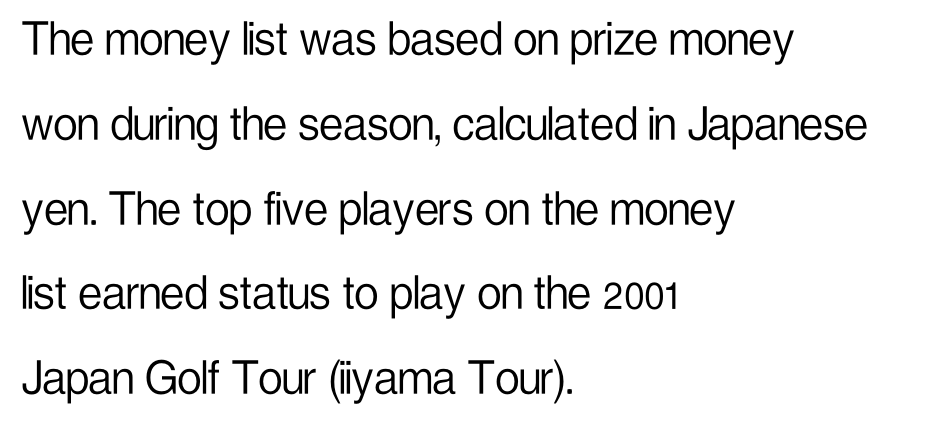
Q: Is the text bold? A: No.
Q: Is the text italic (slanted)? A: No, it is upright.
Q: Is the typeface a serif or a sans-serif typeface? A: Sans-serif.
Q: Is the text underlined? A: No.
Q: How is the paragraph aligned? A: Left-aligned.
Q: Is the spacing between letters normal or unusually wide? A: Normal.
Q: Is the spacing between lines tight, normal or loose? A: Normal.
Q: Width (condensed, normal, or wide)? A: Condensed.
Q: Stroke contrast? A: Low.
Q: x-height? A: Medium.
Q: Monospaced? A: No.
